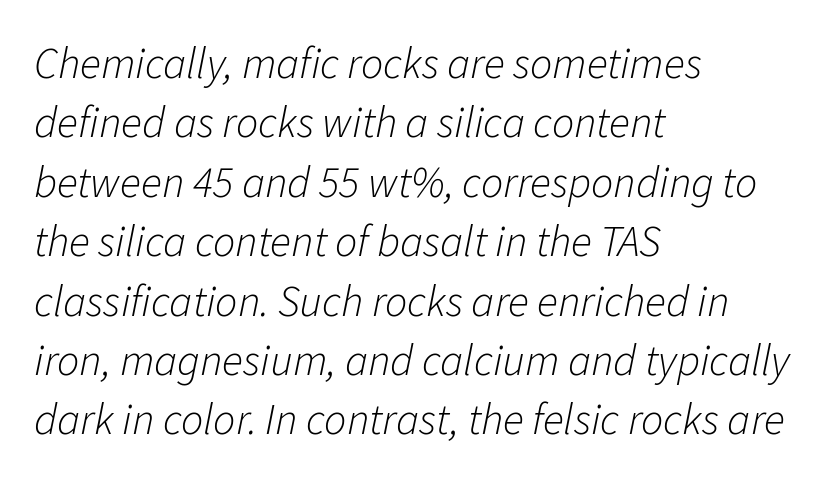
Q: Is the text bold? A: No.
Q: Is the text italic (slanted)? A: Yes, it leans right by about 11 degrees.
Q: Is the text underlined? A: No.
Q: How is the paragraph aligned? A: Left-aligned.
Q: Is the spacing between letters normal or unusually wide? A: Normal.
Q: Is the spacing between lines tight, normal or loose? A: Normal.
Q: Width (condensed, normal, or wide)? A: Normal.
Q: Stroke contrast? A: Low.
Q: x-height? A: Medium.
Q: Monospaced? A: No.
